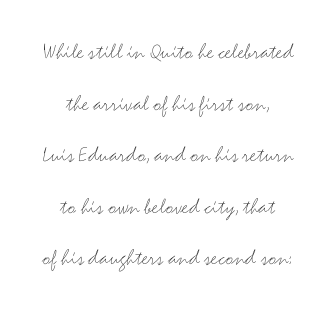
The passage shown has conventional tracking throughout. Is there much room between lines? Yes — plenty of vertical air separates them. Weight: in the light-to-regular range. Where is the straight margin? There isn't one; the lines are centered. Any mark beneath the type? The region is blank.
